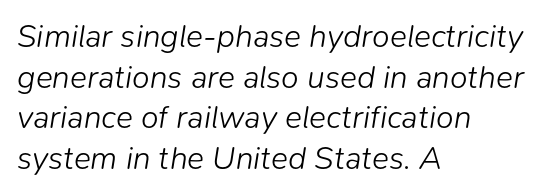
Beneath every word, the page is bare. Think of a printed novel: that variable character pitch is what you see here. Honestly, the row spacing looks completely unremarkable. The specimen reads as italic at a glance. Is the letter spacing exaggerated? No — it looks like the ordinary default.
